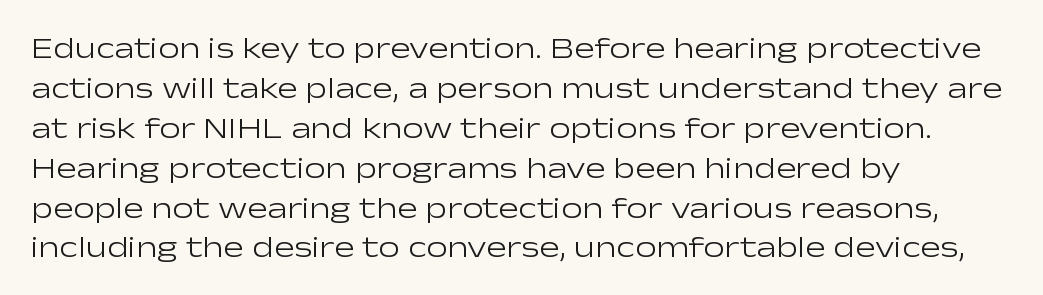
{"serif": "no", "italic": "no", "bold": "no", "weight": "light", "width": "wide", "stroke_contrast": "low", "x_height": "medium", "monospaced": "no", "underline": "no", "align": "left", "line_spacing": "normal", "line_spacing_ratio": 1.33, "letter_spacing": "normal", "letter_spacing_em": 0.0, "glyph_px": 30}
